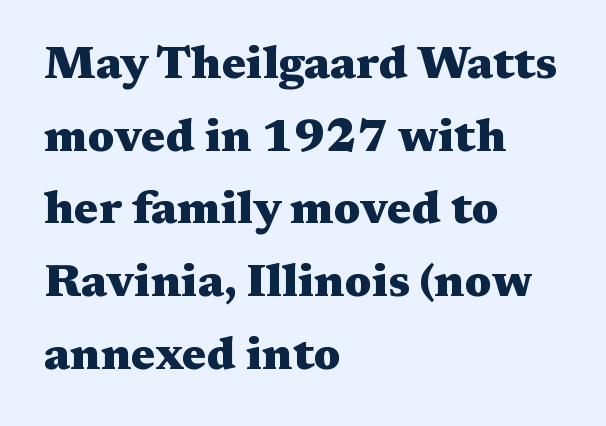
The image shows 46 px heavy, wide serif type, upright; set left-aligned, normal line spacing (1.58x), normal letter spacing, not underlined; medium stroke contrast and a medium x-height.
